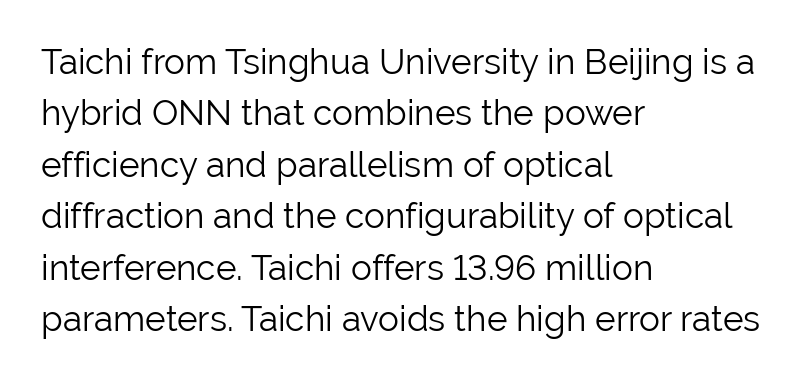
Q: Is the text bold? A: No.
Q: Is the text italic (slanted)? A: No, it is upright.
Q: Is the typeface a serif or a sans-serif typeface? A: Sans-serif.
Q: Is the text underlined? A: No.
Q: How is the paragraph aligned? A: Left-aligned.
Q: Is the spacing between letters normal or unusually wide? A: Normal.
Q: Is the spacing between lines tight, normal or loose? A: Normal.
Q: Width (condensed, normal, or wide)? A: Normal.
Q: Stroke contrast? A: Low.
Q: x-height? A: Medium.
Q: Monospaced? A: No.
